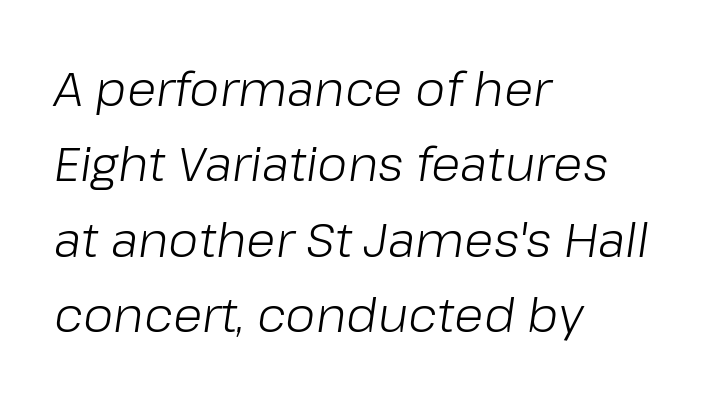
The image shows 48 px light type, italic (leaning right); set left-aligned, normal line spacing (1.57x), normal letter spacing, not underlined; low stroke contrast and a medium x-height.
